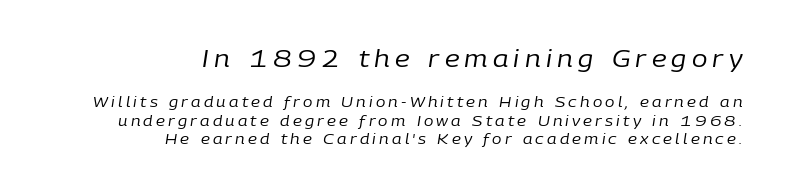
The image shows 23 px text type, italic (leaning right); set right-aligned, normal line spacing (1.33x), unusually wide letter spacing (+0.23 em), not underlined; the first (top) block is 1.64x larger.
